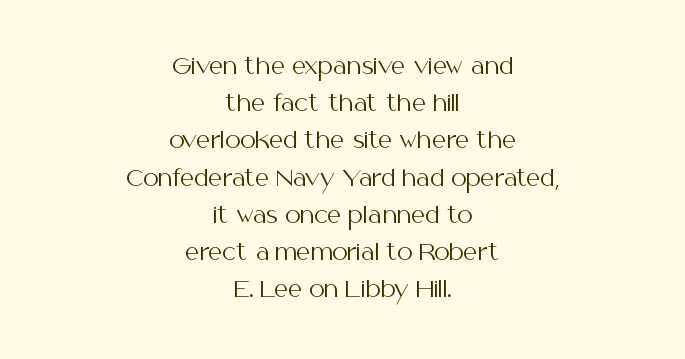
Q: Is the text bold? A: No.
Q: Is the text italic (slanted)? A: No, it is upright.
Q: Is the text underlined? A: No.
Q: How is the paragraph aligned? A: Centered.
Q: Is the spacing between letters normal or unusually wide? A: Normal.
Q: Is the spacing between lines tight, normal or loose? A: Normal.
